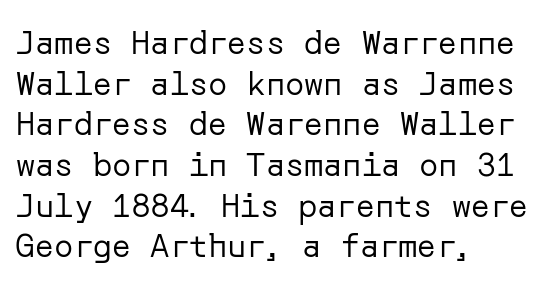
Q: Is the text bold? A: No.
Q: Is the text italic (slanted)? A: No, it is upright.
Q: Is the typeface a serif or a sans-serif typeface? A: Sans-serif.
Q: Is the text underlined? A: No.
Q: How is the paragraph aligned? A: Left-aligned.
Q: Is the spacing between letters normal or unusually wide? A: Normal.
Q: Is the spacing between lines tight, normal or loose? A: Normal.
Q: Width (condensed, normal, or wide)? A: Normal.
Q: Stroke contrast? A: Low.
Q: x-height? A: Medium.
